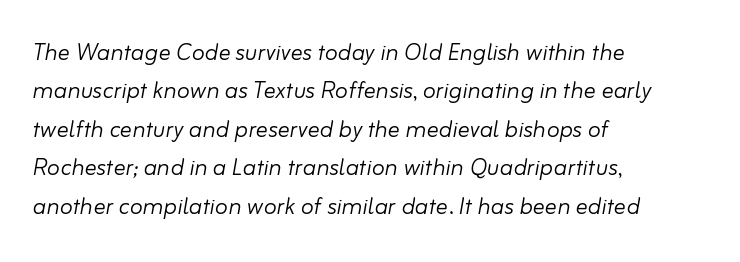
Q: Is the text bold? A: No.
Q: Is the text italic (slanted)? A: Yes, it leans right by about 10 degrees.
Q: Is the text underlined? A: No.
Q: How is the paragraph aligned? A: Left-aligned.
Q: Is the spacing between letters normal or unusually wide? A: Normal.
Q: Is the spacing between lines tight, normal or loose? A: Normal.
Q: Width (condensed, normal, or wide)? A: Normal.
Q: Stroke contrast? A: Low.
Q: x-height? A: Small.
Q: Monospaced? A: No.
